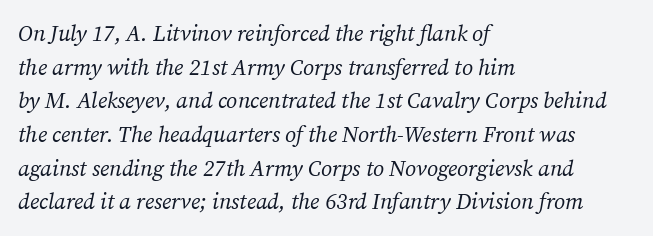
{"italic": "yes", "lean": "right", "slant_degrees": 12, "bold": "no", "underline": "no", "align": "left", "line_spacing": "normal", "line_spacing_ratio": 1.53, "letter_spacing": "normal", "letter_spacing_em": 0.0, "glyph_px": 22}
